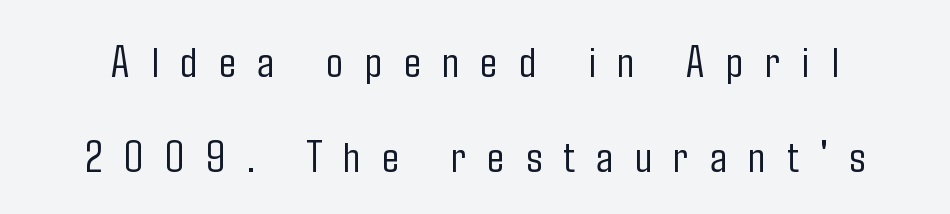
Q: Is the text bold? A: No.
Q: Is the text italic (slanted)? A: No, it is upright.
Q: Is the typeface a serif or a sans-serif typeface? A: Sans-serif.
Q: Is the text underlined? A: No.
Q: Is the spacing between letters normal or unusually wide? A: Unusually wide.
Q: Is the spacing between lines tight, normal or loose? A: Loose.
Q: Width (condensed, normal, or wide)? A: Condensed.
Q: Stroke contrast? A: Low.
Q: x-height? A: Medium.
Q: Monospaced? A: No.
